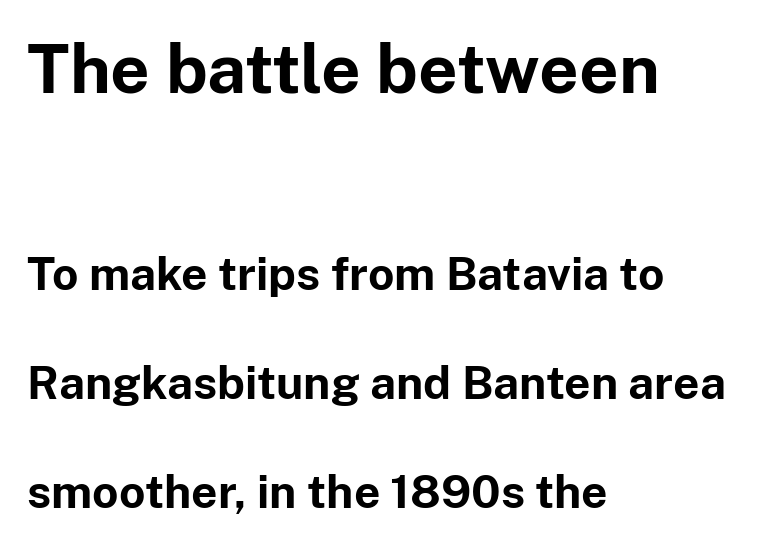
Layout note: lines flush left. Reading top to bottom, the characters get smaller at the block break. The rendering keeps characters at their native spacing. Check under the words: just untouched page. This block would shrink considerably if given ordinary leading; it's expanded now. Its strokes are broad and dark, the hallmark of bold type.
